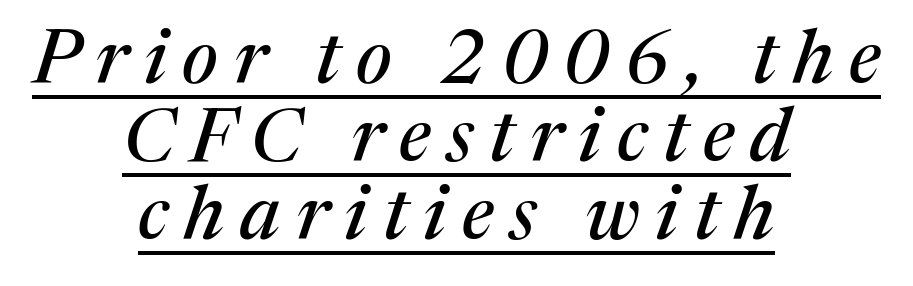
{"serif": "yes", "italic": "yes", "lean": "right", "slant_degrees": 17, "width": "normal", "stroke_contrast": "medium", "x_height": "medium", "monospaced": "no", "underline": "yes", "align": "center", "line_spacing": "tight", "line_spacing_ratio": 1.04, "letter_spacing": "wide", "letter_spacing_em": 0.21, "glyph_px": 75}
